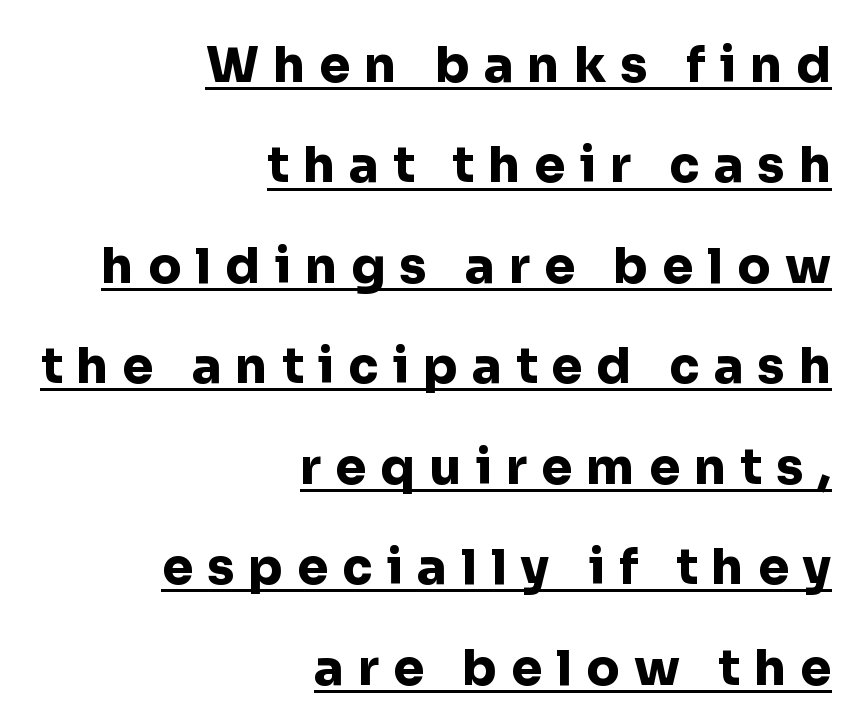
The ragged edge is on the left, which tells us the setting is flush right. What stands out about the letter spacing? Its width — letters are far apart. A great deal of white space separates one row of letters from the next. Posture: upright roman. Grotesque or geometric, the face here clearly has no serifs.
